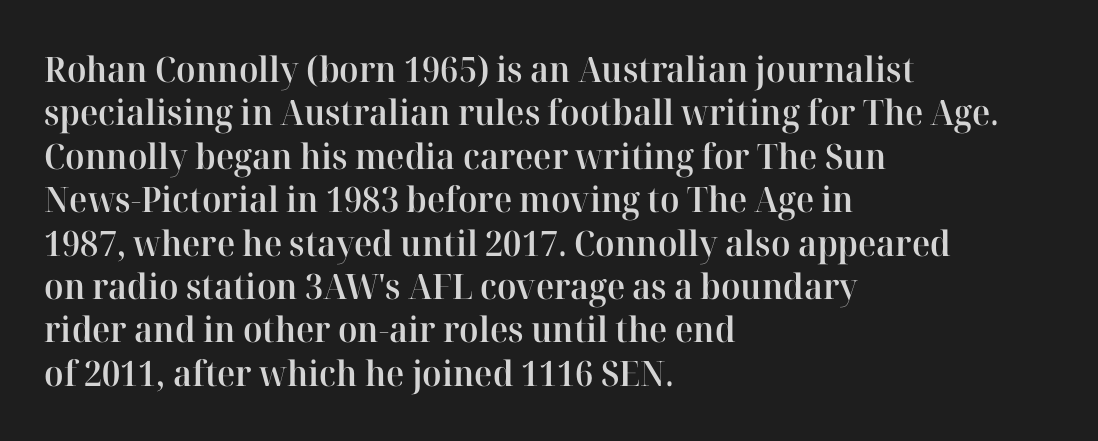
Students, note that the glyphs here touch the page at normal intervals. The sample has been set in demibold, a notch under bold. The lettering holds an erect, upright posture throughout. This sample has the flowing, uneven cadence of proportional lettering. Reading down the block, your eye returns to a fixed left position each line. Letters rest on an invisible, unmarked baseline.
